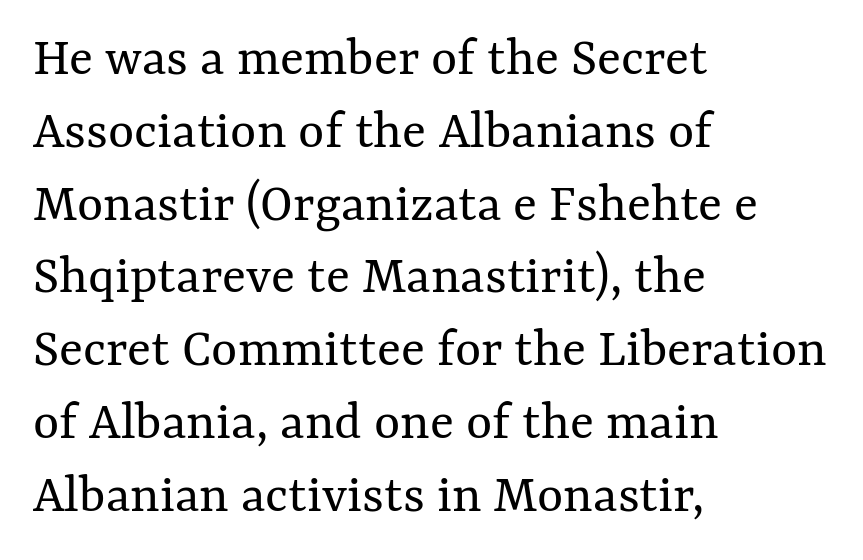
The image shows 56 px regular-weight type, upright; set left-aligned, normal line spacing (1.3x), normal letter spacing, not underlined; medium stroke contrast and a medium x-height.
